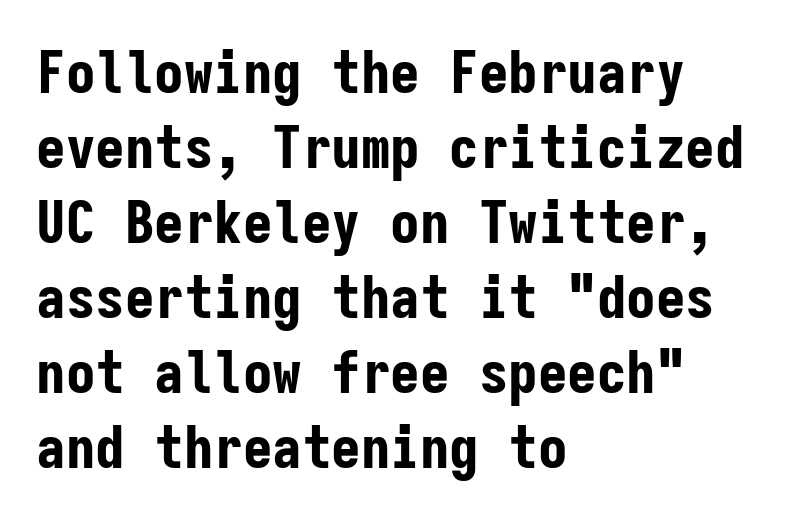
These lines are set flush left with a ragged right edge. The rendering uses typewriter-style spacing with identical character cells. The rendering uses a bold face; every stroke is thick and dark. These lines sit exactly where default settings would place them. The zone under the glyphs is completely vacant.
